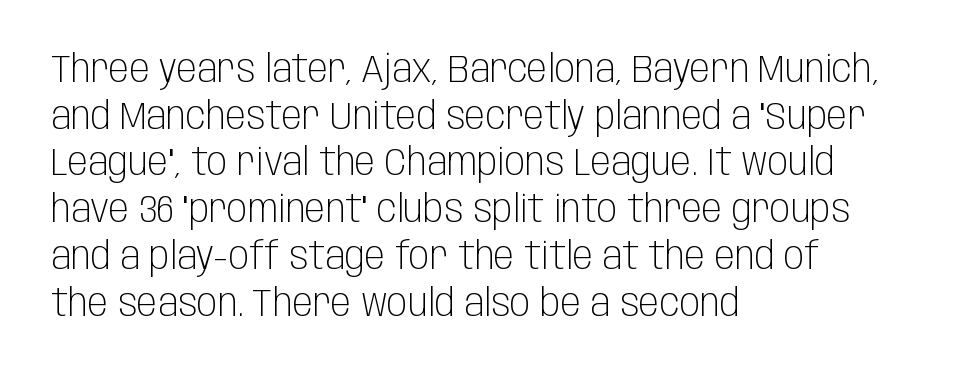
Caption: standard tracking, unaltered. Each stroke keeps to a modest, everyday thickness or less. The lines in this sample share a left origin and differ only in where they stop. Beneath every word, the page is bare. The lettering holds an erect, upright posture throughout.
